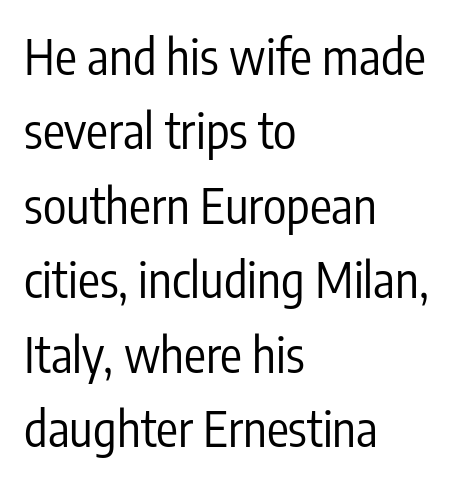
The image shows 49 px regular-weight, condensed sans-serif type, upright; set left-aligned, normal line spacing (1.52x), normal letter spacing, not underlined; low stroke contrast and a medium x-height.
